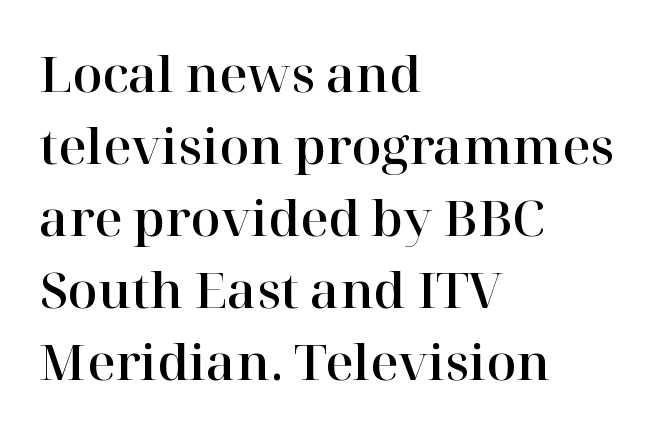
Underline: absent. The letters sit at their default tracking, neither squeezed nor spread. Are there feet on the stems? There are — it's a serif. The leading is moderate, giving the passage an even texture.
